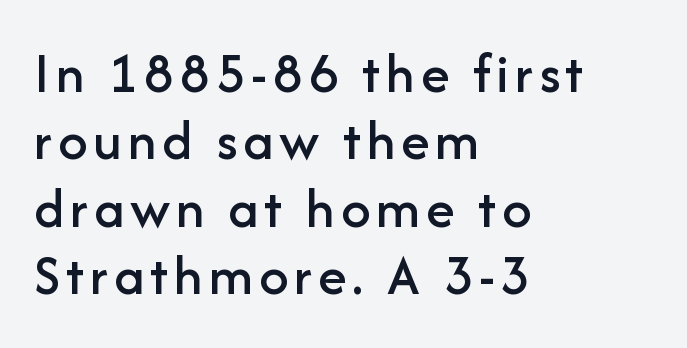
The image shows 58 px sans-serif type, upright; set left-aligned, line spacing 1.16x, not underlined; low stroke contrast and a medium x-height.
